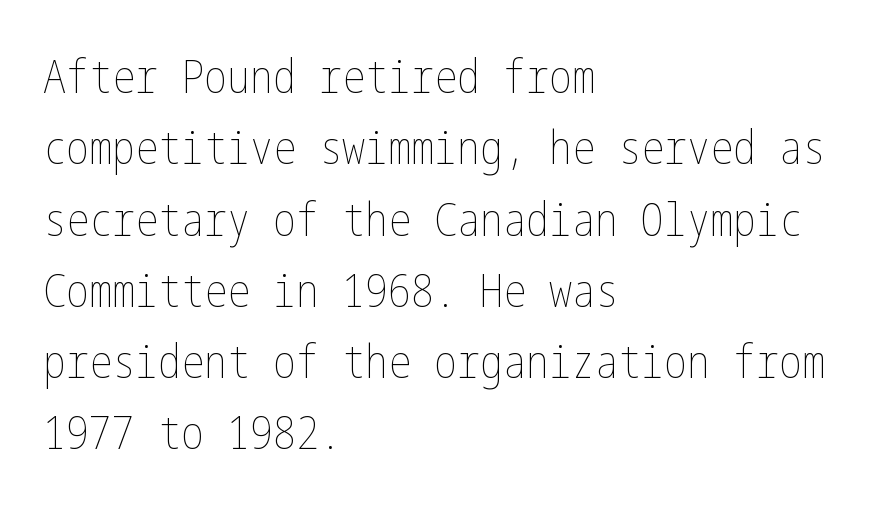
The image shows 46 px thin, condensed type, upright; set left-aligned, normal line spacing (1.55x), normal letter spacing, not underlined; low stroke contrast and a medium x-height.
